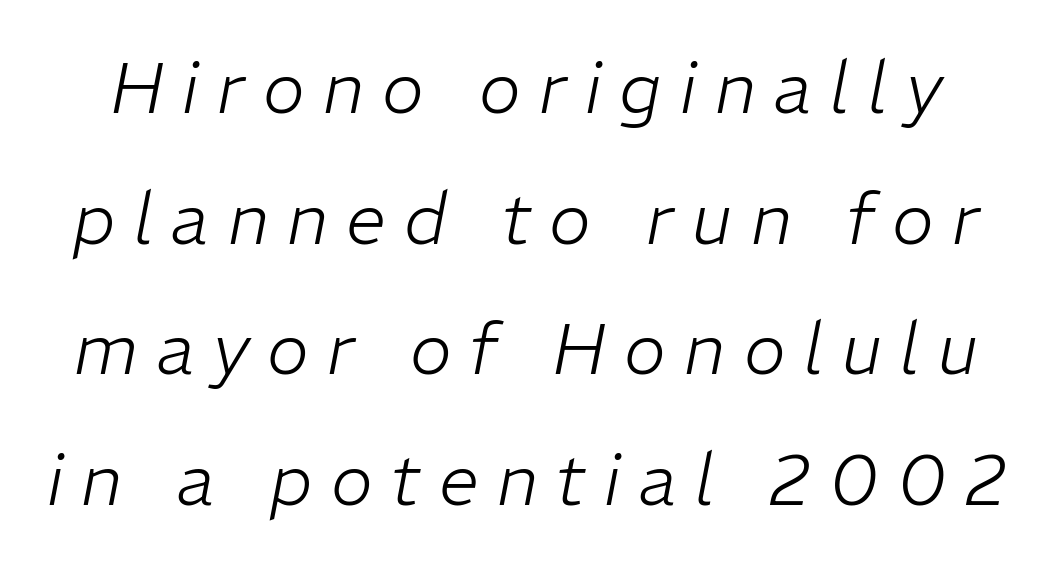
Q: Is the text bold? A: No.
Q: Is the text italic (slanted)? A: Yes, it leans right by about 11 degrees.
Q: Is the text underlined? A: No.
Q: Is the spacing between letters normal or unusually wide? A: Unusually wide.
Q: Width (condensed, normal, or wide)? A: Normal.
Q: Stroke contrast? A: Low.
Q: x-height? A: Medium.
Q: Monospaced? A: No.
